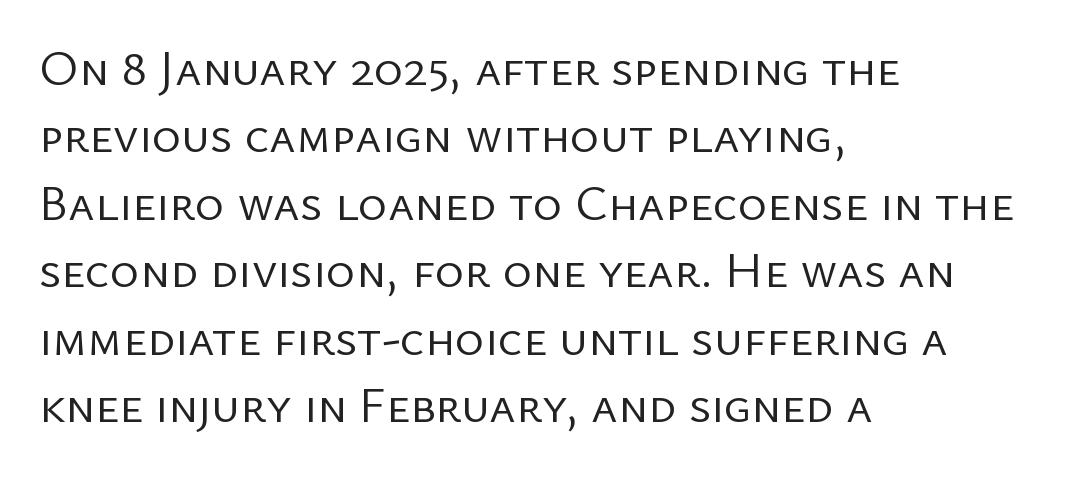
The image shows 50 px regular-weight sans-serif type, upright; set left-aligned, normal line spacing (1.35x), normal letter spacing, not underlined; low stroke contrast and a medium x-height.
